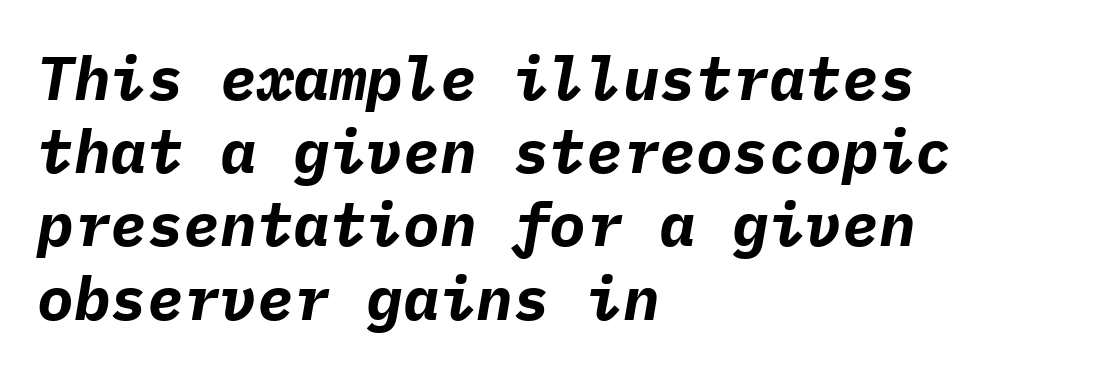
The image shows 61 px bold type, italic (leaning right), monospaced; set left-aligned, line spacing 1.2x, normal letter spacing, not underlined; low stroke contrast and a medium x-height.
